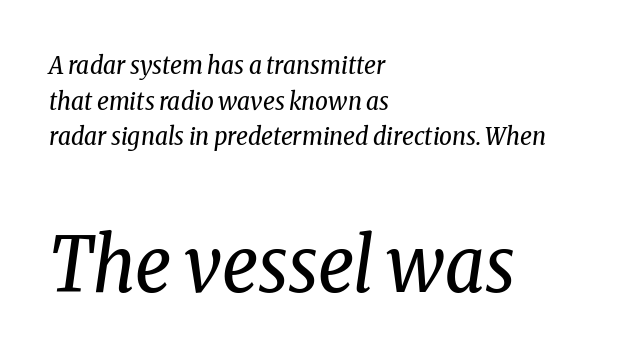
Q: Is the text bold? A: No.
Q: Is the text italic (slanted)? A: Yes, it leans right by about 8 degrees.
Q: Is the typeface a serif or a sans-serif typeface? A: Serif.
Q: Is the text underlined? A: No.
Q: How is the paragraph aligned? A: Left-aligned.
Q: Is the spacing between letters normal or unusually wide? A: Normal.
Q: Is the spacing between lines tight, normal or loose? A: Normal.
Q: Which block of text is set in a larger size, the first (top) or the second (bottom)? A: The second (bottom) one.
Q: Width (condensed, normal, or wide)? A: Condensed.
Q: Stroke contrast? A: Low.
Q: x-height? A: Medium.
Q: Monospaced? A: No.
